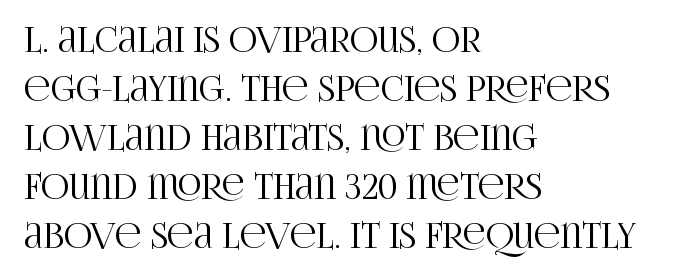
The image shows 35 px condensed serif type, upright; set left-aligned, normal line spacing (1.4x), normal letter spacing, not underlined; high stroke contrast and a large x-height.
